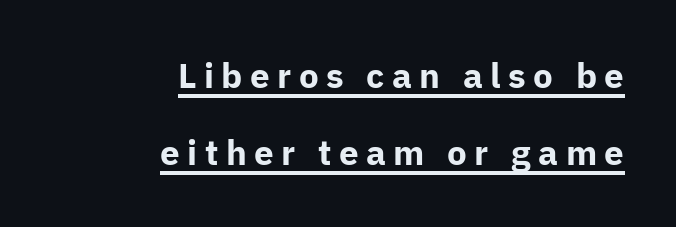
The image shows 35 px bold sans-serif type, upright; set right-aligned, loose line spacing (2.2x), unusually wide letter spacing (+0.21 em), underlined; low stroke contrast and a medium x-height.
